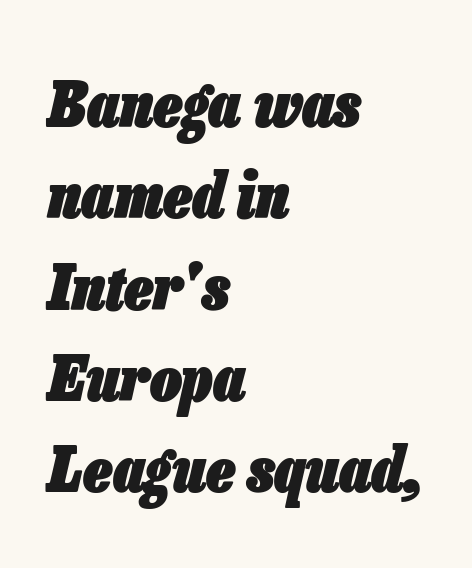
Q: Is the text bold? A: Yes.
Q: Is the text italic (slanted)? A: Yes, it leans right by about 13 degrees.
Q: Is the text underlined? A: No.
Q: How is the paragraph aligned? A: Left-aligned.
Q: Is the spacing between letters normal or unusually wide? A: Normal.
Q: Is the spacing between lines tight, normal or loose? A: Normal.
Q: Width (condensed, normal, or wide)? A: Condensed.
Q: Stroke contrast? A: Low.
Q: x-height? A: Medium.
Q: Monospaced? A: No.
